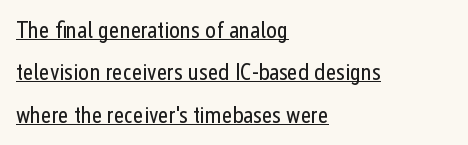
{"italic": "no", "bold": "no", "underline": "yes", "align": "left", "line_spacing_ratio": 1.84, "letter_spacing": "normal", "letter_spacing_em": 0.0, "glyph_px": 23}
